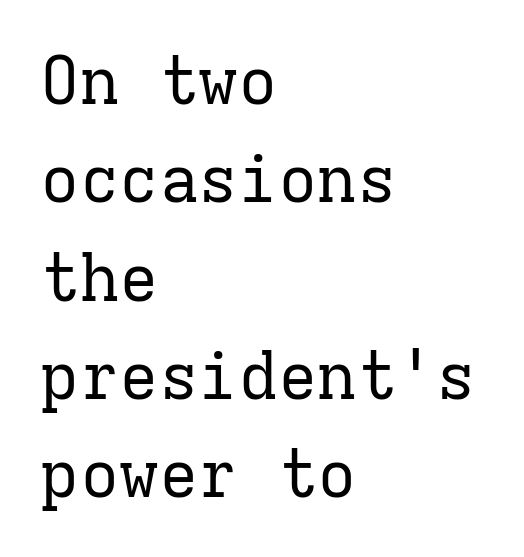
The space between consecutive lines is moderate. What kind of face is this? One with serifs. The axis of the letterforms is exactly vertical. Every character here occupies the same horizontal width, giving the sample a typewriter-like rhythm. Casual observation: everything's shoved over to the left.
